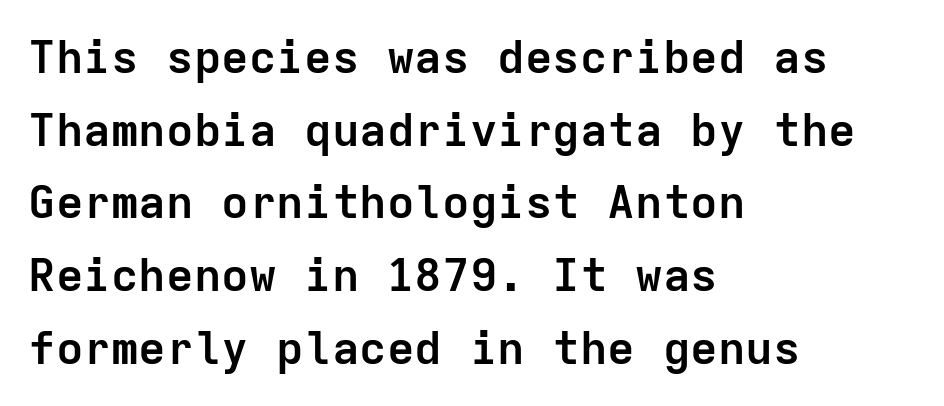
{"serif": "no", "italic": "no", "bold": "yes", "weight": "semibold", "width": "normal", "stroke_contrast": "low", "x_height": "medium", "monospaced": "yes", "underline": "no", "align": "left", "line_spacing": "normal", "line_spacing_ratio": 1.58, "letter_spacing": "normal", "letter_spacing_em": 0.0, "glyph_px": 46}
